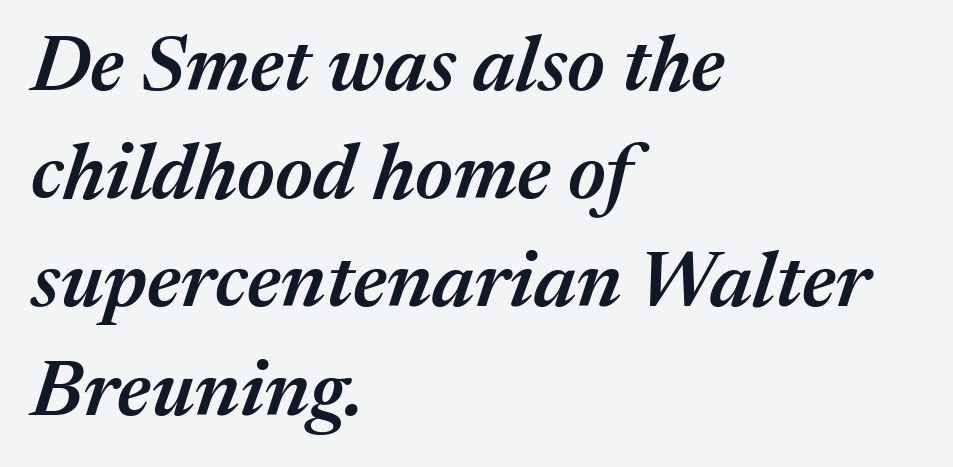
{"italic": "yes", "lean": "right", "slant_degrees": 17, "bold": "semi", "weight": "semibold", "width": "normal", "stroke_contrast": "medium", "x_height": "medium", "monospaced": "no", "underline": "no", "align": "left", "line_spacing": "normal", "line_spacing_ratio": 1.37, "letter_spacing": "normal", "letter_spacing_em": 0.0, "glyph_px": 79}
